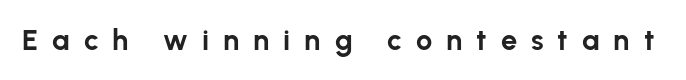
Q: Is the text bold? A: Yes.
Q: Is the text italic (slanted)? A: No, it is upright.
Q: Is the typeface a serif or a sans-serif typeface? A: Sans-serif.
Q: Is the text underlined? A: No.
Q: Is the spacing between letters normal or unusually wide? A: Unusually wide.
Q: Width (condensed, normal, or wide)? A: Normal.
Q: Stroke contrast? A: Low.
Q: x-height? A: Medium.
Q: Monospaced? A: No.
